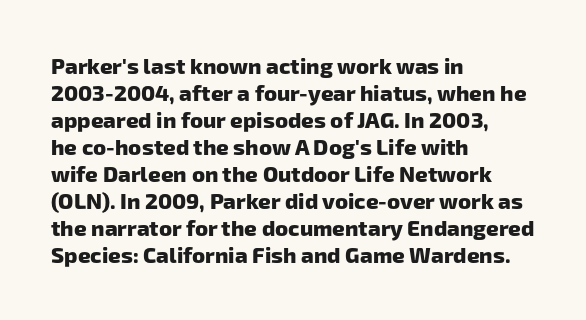
The glyphs are unaccompanied by any horizontal stroke below them. These lines stack with their left ends in a neat column. Here the glyphs are tracked normally, forming tight word shapes. In terms of weight, the rendering is a true, heavy bold.
